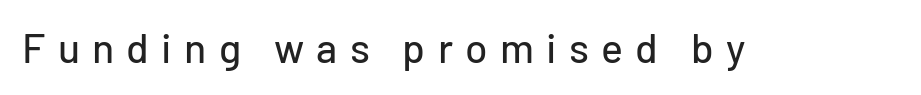
Q: Is the text italic (slanted)? A: No, it is upright.
Q: Is the typeface a serif or a sans-serif typeface? A: Sans-serif.
Q: Is the text underlined? A: No.
Q: Is the spacing between letters normal or unusually wide? A: Unusually wide.
Q: Width (condensed, normal, or wide)? A: Normal.
Q: Stroke contrast? A: Low.
Q: x-height? A: Medium.
Q: Monospaced? A: No.
